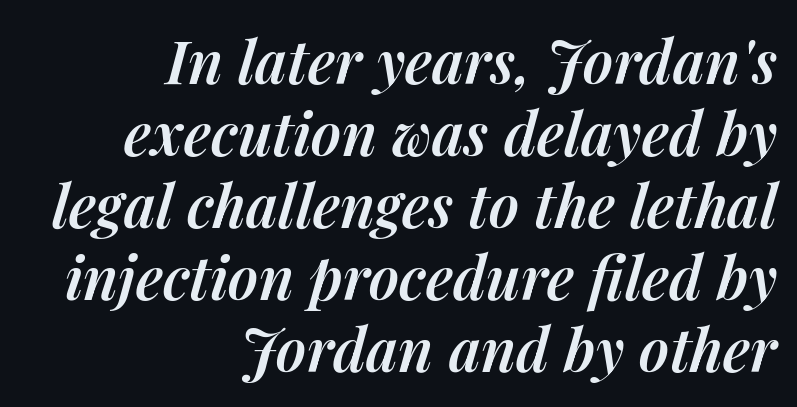
Q: Is the text bold? A: Semi-bold.
Q: Is the text italic (slanted)? A: Yes, it leans right by about 14 degrees.
Q: Is the text underlined? A: No.
Q: How is the paragraph aligned? A: Right-aligned.
Q: Is the spacing between letters normal or unusually wide? A: Normal.
Q: Width (condensed, normal, or wide)? A: Normal.
Q: Stroke contrast? A: Medium.
Q: x-height? A: Medium.
Q: Monospaced? A: No.
